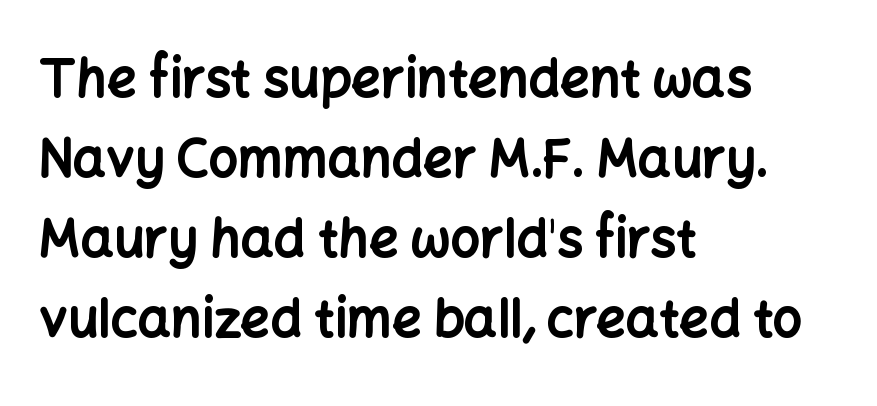
{"serif": "no", "italic": "no", "bold": "yes", "weight": "bold", "width": "normal", "stroke_contrast": "low", "x_height": "medium", "monospaced": "no", "underline": "no", "align": "left", "line_spacing": "normal", "line_spacing_ratio": 1.54, "letter_spacing": "normal", "letter_spacing_em": 0.0, "glyph_px": 52}
